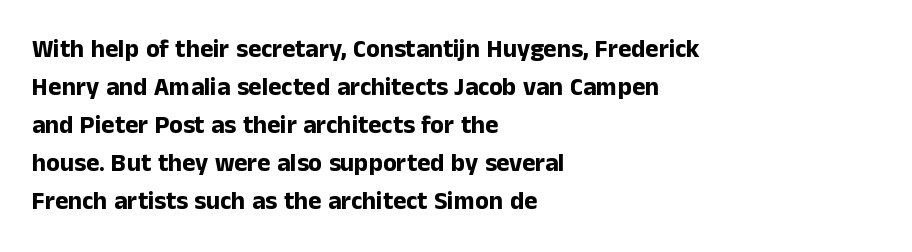
Leftover space on each line is placed entirely after the last word. Normally led — the rows are evenly, conventionally spaced. Type without underlining. Here the glyphs are tracked normally, forming tight word shapes.
